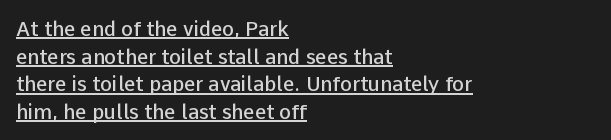
The image shows 20 px text type, upright; set left-aligned, normal line spacing (1.38x), normal letter spacing, underlined.
